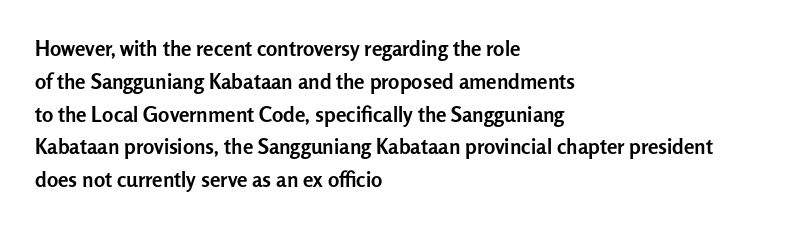
Q: Is the text bold? A: Yes.
Q: Is the text italic (slanted)? A: No, it is upright.
Q: Is the text underlined? A: No.
Q: How is the paragraph aligned? A: Left-aligned.
Q: Is the spacing between letters normal or unusually wide? A: Normal.
Q: Is the spacing between lines tight, normal or loose? A: Normal.
